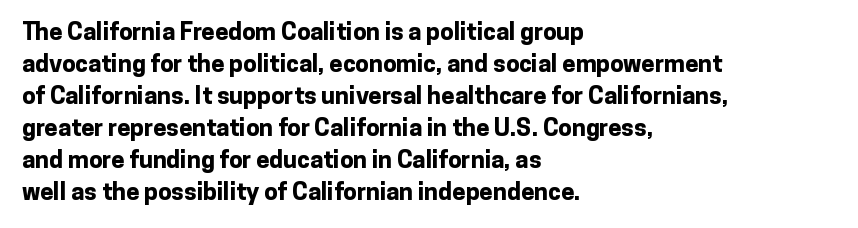
{"italic": "no", "bold": "yes", "underline": "no", "align": "left", "line_spacing": "normal", "line_spacing_ratio": 1.33, "letter_spacing": "normal", "letter_spacing_em": 0.0, "glyph_px": 24}
